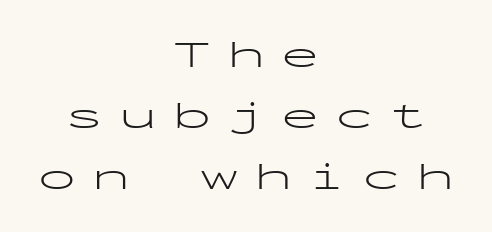
{"serif": "no", "italic": "no", "bold": "no", "weight": "light", "width": "wide", "stroke_contrast": "low", "x_height": "medium", "monospaced": "yes", "underline": "no", "align": "center", "line_spacing": "normal", "line_spacing_ratio": 1.61, "letter_spacing": "wide", "letter_spacing_em": 0.42, "glyph_px": 38}
